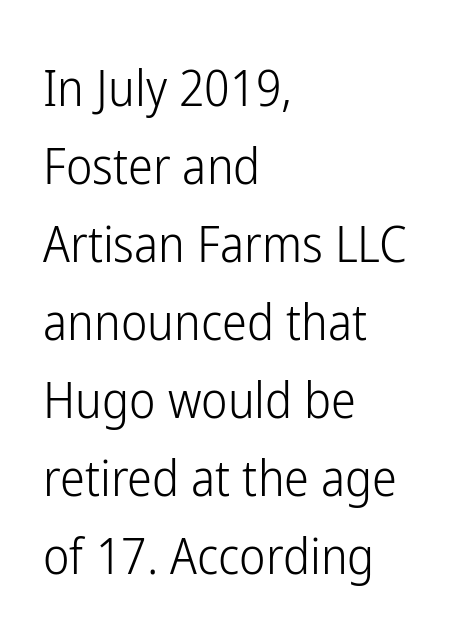
The image shows 50 px light, condensed sans-serif type, upright; set left-aligned, normal line spacing (1.56x), normal letter spacing, not underlined; low stroke contrast and a medium x-height.
